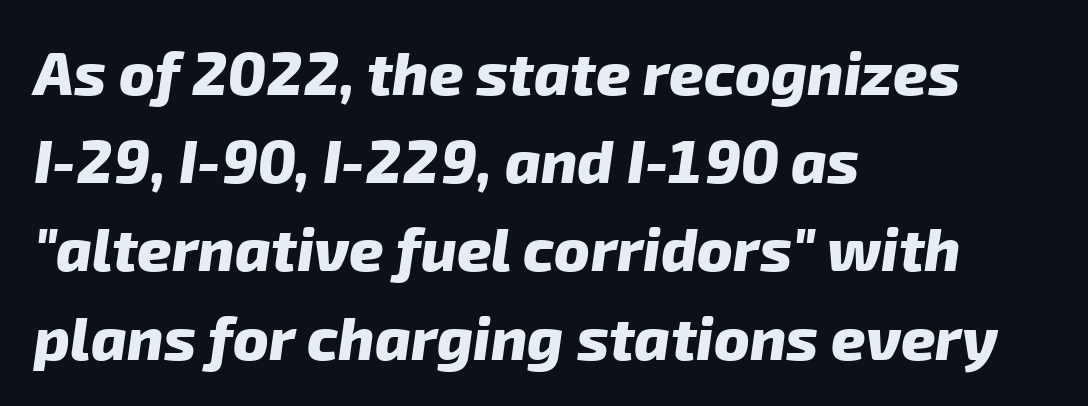
Q: Is the text bold? A: Yes.
Q: Is the typeface a serif or a sans-serif typeface? A: Sans-serif.
Q: Is the text underlined? A: No.
Q: How is the paragraph aligned? A: Left-aligned.
Q: Is the spacing between letters normal or unusually wide? A: Normal.
Q: Is the spacing between lines tight, normal or loose? A: Normal.
Q: Width (condensed, normal, or wide)? A: Normal.
Q: Stroke contrast? A: Low.
Q: x-height? A: Medium.
Q: Monospaced? A: No.
